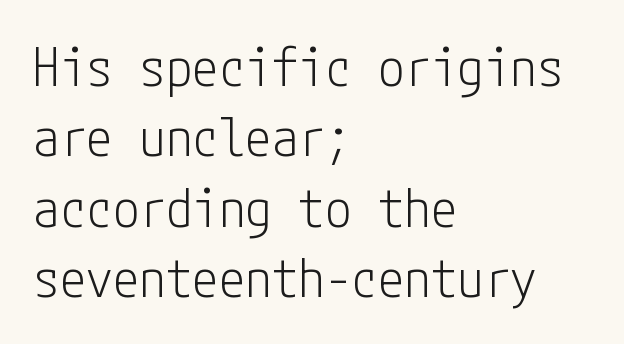
{"serif": "no", "italic": "no", "bold": "no", "weight": "light", "width": "condensed", "stroke_contrast": "low", "x_height": "medium", "underline": "no", "align": "left", "line_spacing": "normal", "line_spacing_ratio": 1.33, "letter_spacing": "normal", "letter_spacing_em": 0.0, "glyph_px": 53}
